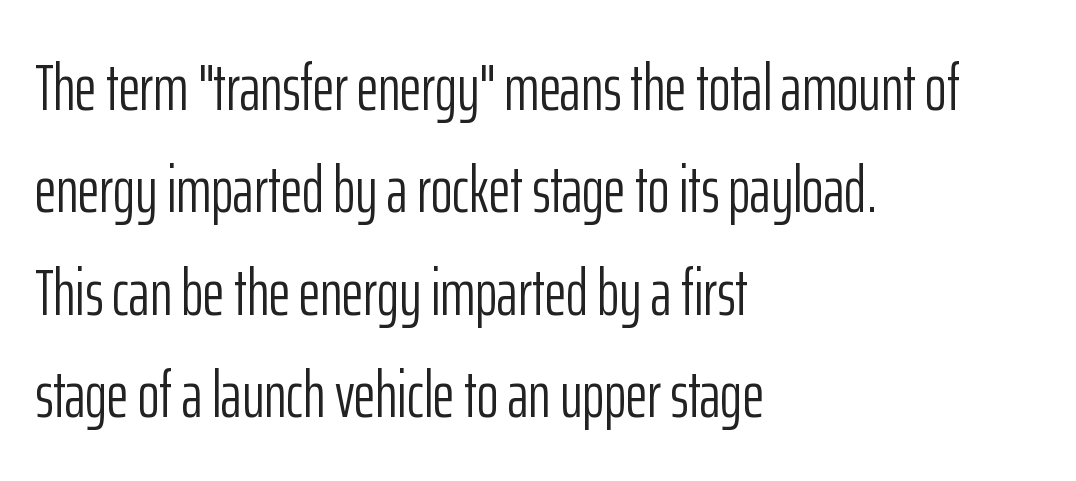
The image shows 66 px light, condensed sans-serif type, upright; set left-aligned, normal line spacing (1.55x), normal letter spacing, not underlined; low stroke contrast and a medium x-height.
